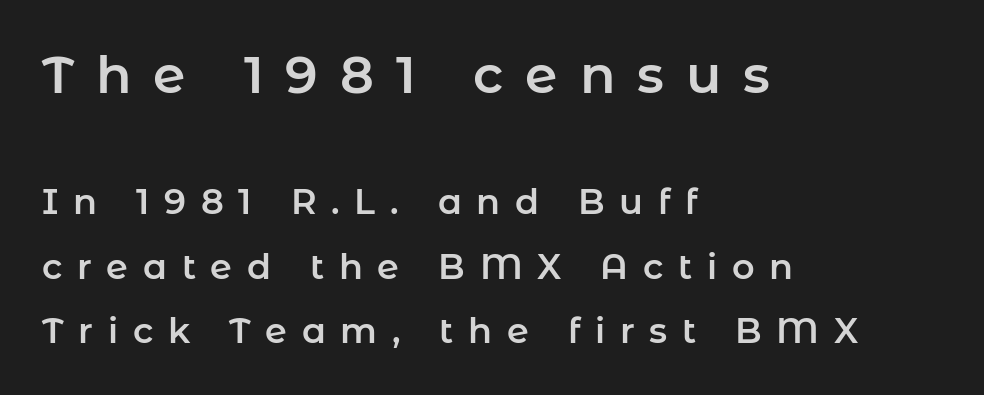
Q: Is the text italic (slanted)? A: No, it is upright.
Q: Is the typeface a serif or a sans-serif typeface? A: Sans-serif.
Q: Is the text underlined? A: No.
Q: How is the paragraph aligned? A: Left-aligned.
Q: Is the spacing between letters normal or unusually wide? A: Unusually wide.
Q: Which block of text is set in a larger size, the first (top) or the second (bottom)? A: The first (top) one.
Q: Width (condensed, normal, or wide)? A: Normal.
Q: Stroke contrast? A: Low.
Q: x-height? A: Medium.
Q: Monospaced? A: No.
